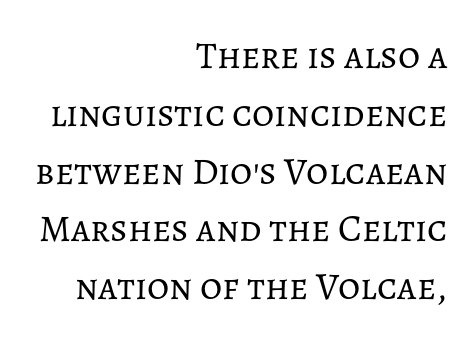
The image shows 38 px regular-weight type, upright; set right-aligned, normal line spacing (1.52x), normal letter spacing, not underlined; low stroke contrast and a medium x-height.
